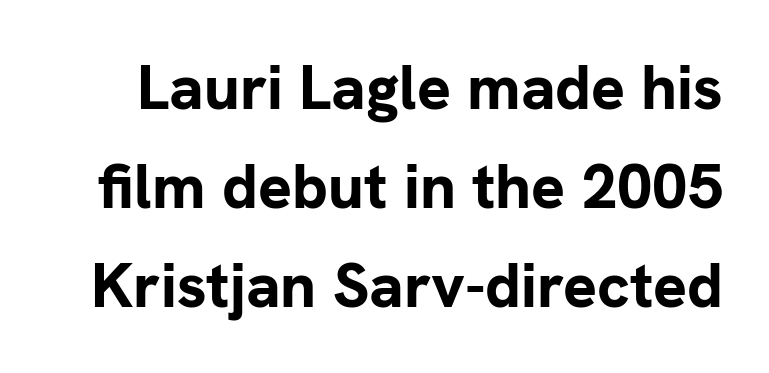
Q: Is the text bold? A: Yes.
Q: Is the text italic (slanted)? A: No, it is upright.
Q: Is the typeface a serif or a sans-serif typeface? A: Sans-serif.
Q: Is the text underlined? A: No.
Q: Is the spacing between letters normal or unusually wide? A: Normal.
Q: Is the spacing between lines tight, normal or loose? A: Normal.
Q: Width (condensed, normal, or wide)? A: Normal.
Q: Stroke contrast? A: Low.
Q: x-height? A: Medium.
Q: Monospaced? A: No.
